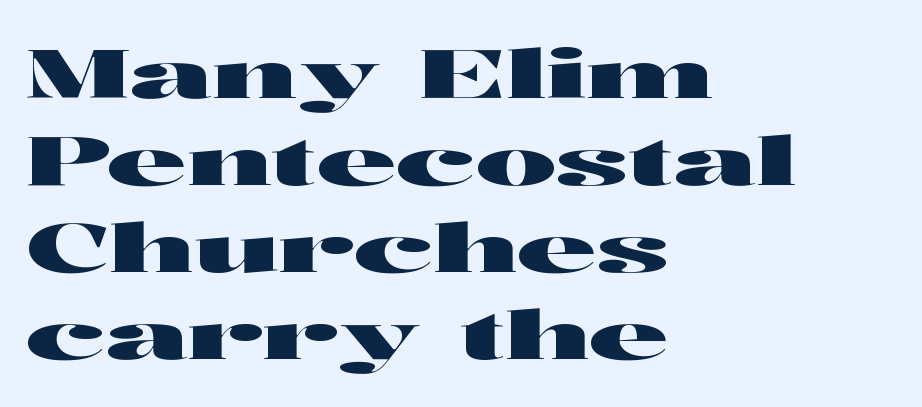
{"serif": "no", "italic": "no", "width": "wide", "stroke_contrast": "high", "x_height": "medium", "monospaced": "no", "underline": "no", "align": "left", "line_spacing": "normal", "line_spacing_ratio": 1.28, "letter_spacing": "normal", "letter_spacing_em": 0.0, "glyph_px": 68}
